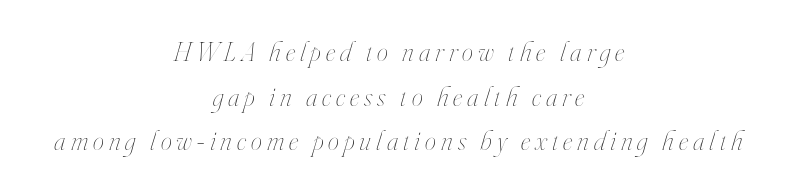
Q: Is the text bold? A: No.
Q: Is the text italic (slanted)? A: Yes, it leans right by about 16 degrees.
Q: Is the text underlined? A: No.
Q: How is the paragraph aligned? A: Centered.
Q: Is the spacing between lines tight, normal or loose? A: Normal.
Q: Width (condensed, normal, or wide)? A: Condensed.
Q: Stroke contrast? A: High.
Q: x-height? A: Small.
Q: Monospaced? A: No.
